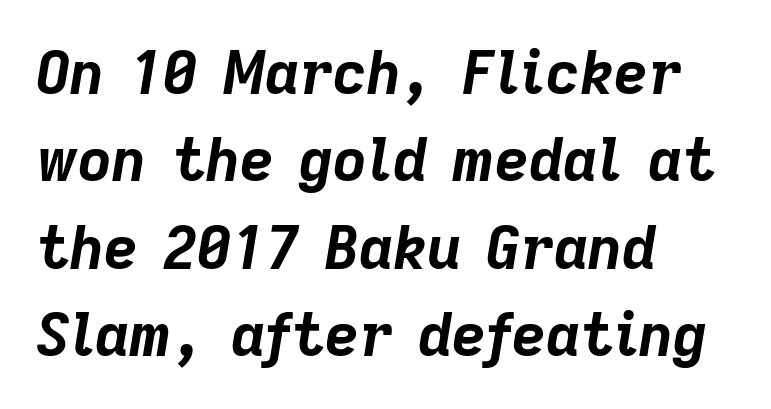
{"italic": "yes", "lean": "right", "slant_degrees": 9, "bold": "yes", "weight": "bold", "width": "normal", "stroke_contrast": "low", "x_height": "medium", "monospaced": "no", "underline": "no", "align": "left", "line_spacing": "normal", "line_spacing_ratio": 1.48, "letter_spacing": "normal", "letter_spacing_em": 0.0, "glyph_px": 59}
